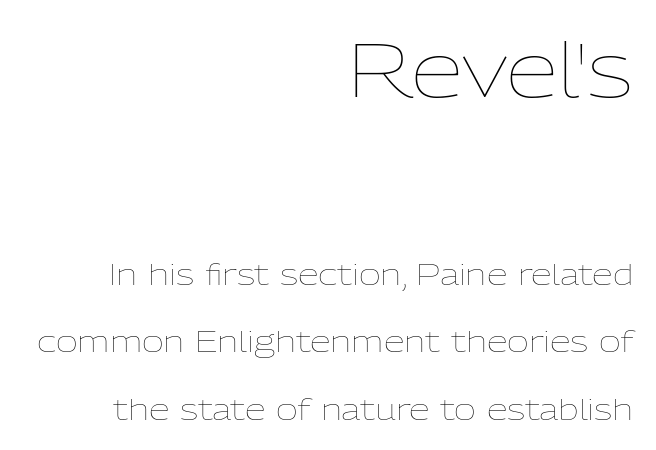
{"italic": "no", "bold": "no", "weight": "thin", "width": "normal", "stroke_contrast": "low", "x_height": "medium", "monospaced": "no", "underline": "no", "align": "right", "line_spacing": "loose", "line_spacing_ratio": 2.25, "letter_spacing": "normal", "letter_spacing_em": 0.0, "larger_block": "first", "size_ratio": 2.53, "glyph_px": 76}
